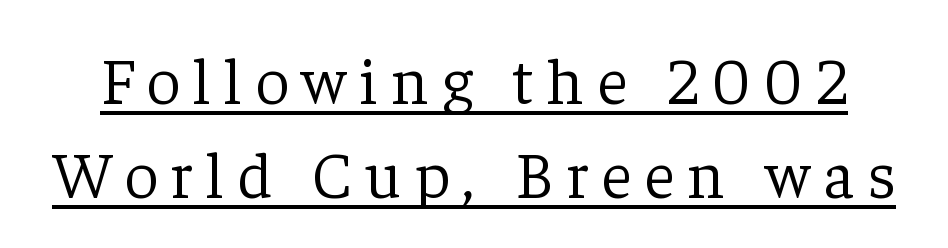
Is there much room between lines? A standard amount, neither cramped nor airy. The font's upright variant was chosen for this text. The tracking reads as deliberately expanded to a designer's eye. Weight: regular or lighter.
